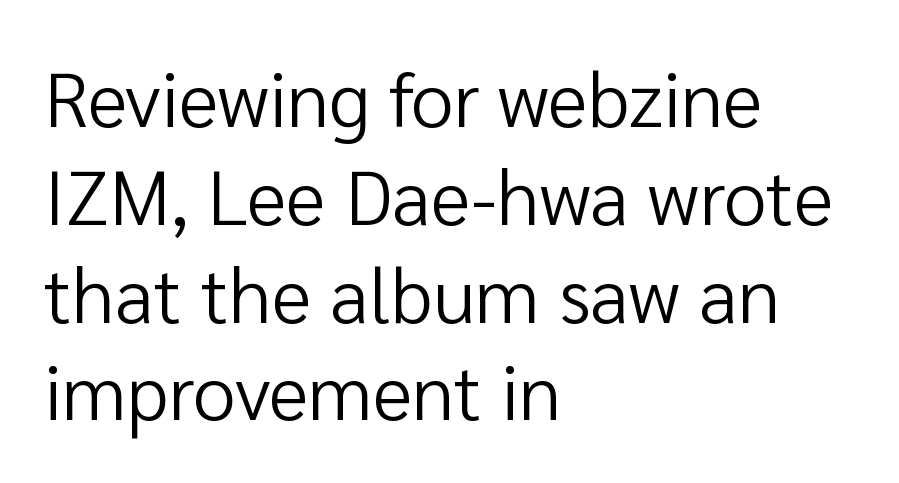
The image shows 77 px regular-weight sans-serif type, upright; set left-aligned, normal line spacing (1.27x), normal letter spacing, not underlined; low stroke contrast and a medium x-height.
